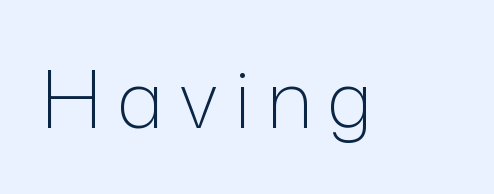
{"serif": "no", "italic": "no", "bold": "no", "weight": "light", "width": "normal", "stroke_contrast": "low", "x_height": "medium", "monospaced": "no", "underline": "no", "glyph_px": 80}
